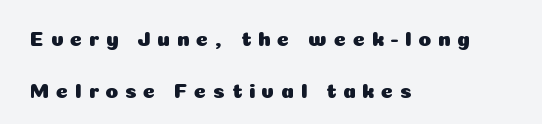
Leading: increased. The letterforms stand isolated, each surrounded by extra space. Every character sits straight up, as roman type does. The area under the type is left untouched. The lines in this sample share a left origin and differ only in where they stop.
